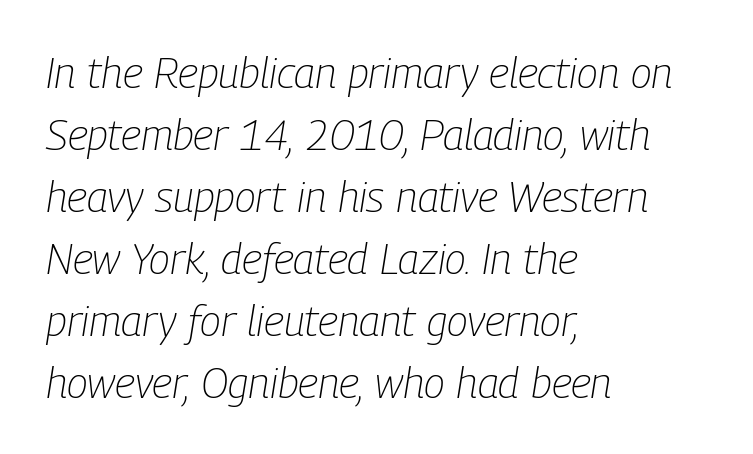
Q: Is the text bold? A: No.
Q: Is the text italic (slanted)? A: Yes, it leans right by about 9 degrees.
Q: Is the text underlined? A: No.
Q: How is the paragraph aligned? A: Left-aligned.
Q: Is the spacing between letters normal or unusually wide? A: Normal.
Q: Is the spacing between lines tight, normal or loose? A: Normal.
Q: Width (condensed, normal, or wide)? A: Condensed.
Q: Stroke contrast? A: Low.
Q: x-height? A: Medium.
Q: Monospaced? A: No.
